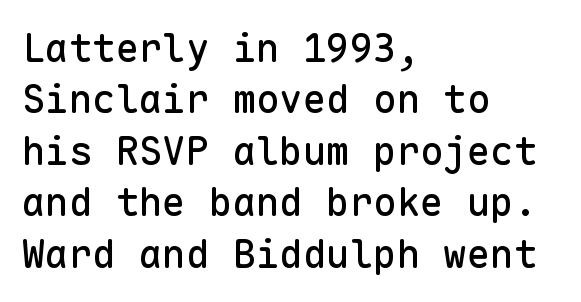
Q: Is the text italic (slanted)? A: No, it is upright.
Q: Is the typeface a serif or a sans-serif typeface? A: Sans-serif.
Q: Is the text underlined? A: No.
Q: How is the paragraph aligned? A: Left-aligned.
Q: Is the spacing between letters normal or unusually wide? A: Normal.
Q: Is the spacing between lines tight, normal or loose? A: Normal.
Q: Width (condensed, normal, or wide)? A: Normal.
Q: Stroke contrast? A: Low.
Q: x-height? A: Medium.
Q: Monospaced? A: Yes.
